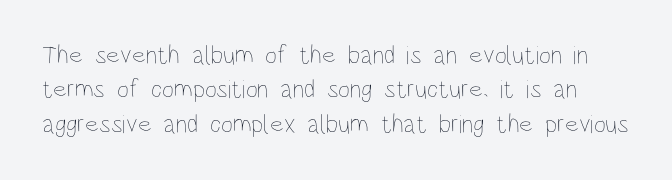
{"italic": "no", "bold": "no", "underline": "no", "line_spacing": "normal", "line_spacing_ratio": 1.32, "letter_spacing": "normal", "letter_spacing_em": 0.0, "glyph_px": 26}
